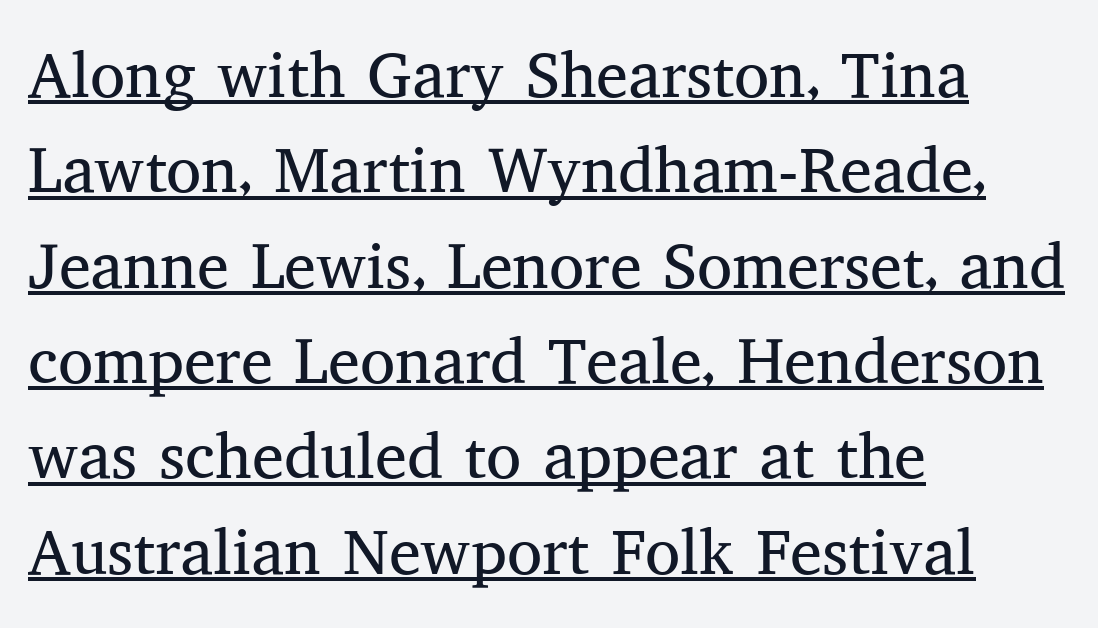
{"serif": "yes", "italic": "no", "bold": "no", "weight": "regular", "width": "normal", "stroke_contrast": "medium", "x_height": "medium", "monospaced": "no", "underline": "yes", "align": "left", "line_spacing": "normal", "line_spacing_ratio": 1.49, "letter_spacing": "normal", "letter_spacing_em": 0.0, "glyph_px": 64}
